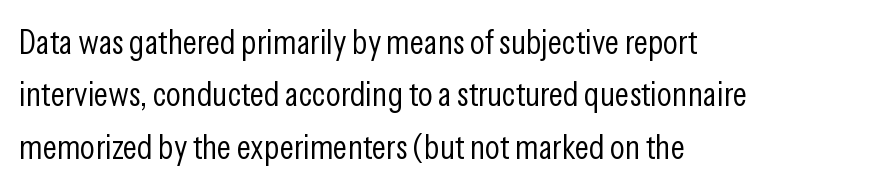
It's the straight-up-and-down kind of type. Line starts are locked; line ends wander. Compared with typical body copy, the letter spacing here is the same. Honestly, there is no underline to notice here at all.
